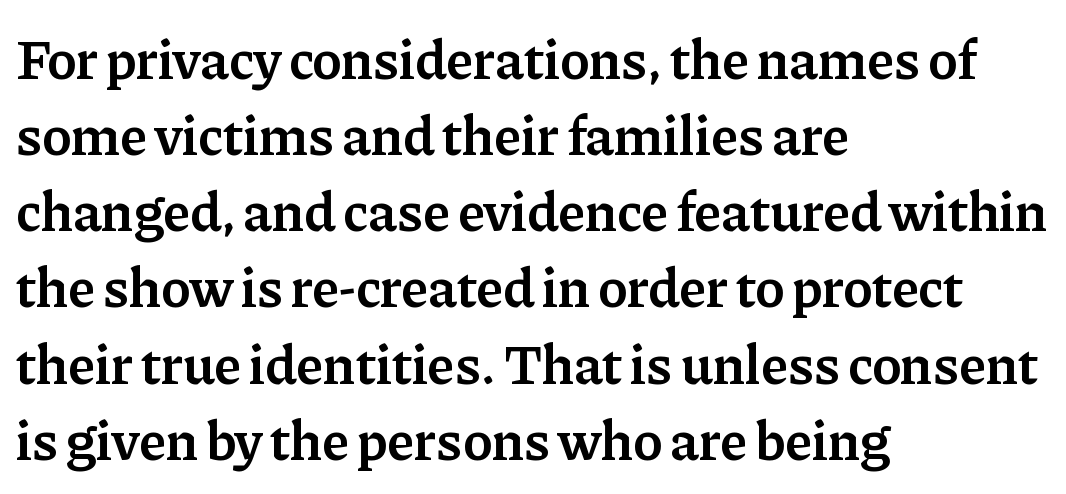
Q: Is the text bold? A: Semi-bold.
Q: Is the text italic (slanted)? A: No, it is upright.
Q: Is the typeface a serif or a sans-serif typeface? A: Serif.
Q: Is the text underlined? A: No.
Q: How is the paragraph aligned? A: Left-aligned.
Q: Is the spacing between letters normal or unusually wide? A: Normal.
Q: Is the spacing between lines tight, normal or loose? A: Normal.
Q: Width (condensed, normal, or wide)? A: Normal.
Q: Stroke contrast? A: Low.
Q: x-height? A: Medium.
Q: Monospaced? A: No.
